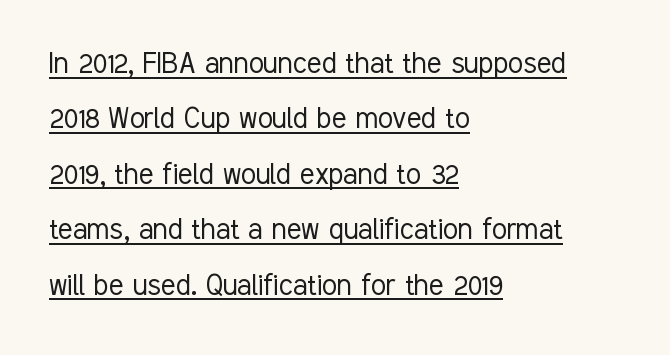
One-word summary of the alignment: left. You can tell it's not italic because the verticals are truly vertical. A typographer would call this underscored text. Looks like regular typesetting: each glyph gets only the width it needs.
